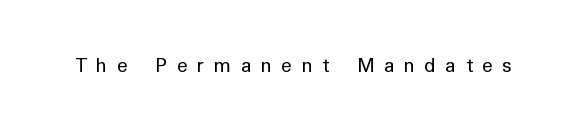
{"italic": "no", "bold": "no", "underline": "no", "letter_spacing": "wide", "letter_spacing_em": 0.44, "glyph_px": 22}
